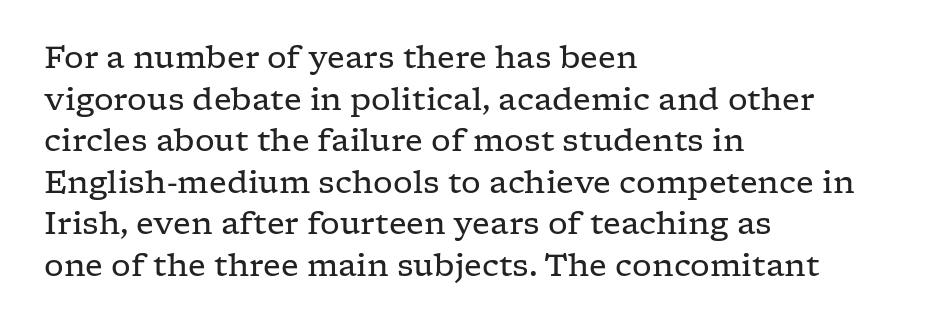
Q: Is the text bold? A: No.
Q: Is the text italic (slanted)? A: No, it is upright.
Q: Is the typeface a serif or a sans-serif typeface? A: Serif.
Q: Is the text underlined? A: No.
Q: How is the paragraph aligned? A: Left-aligned.
Q: Is the spacing between letters normal or unusually wide? A: Normal.
Q: Is the spacing between lines tight, normal or loose? A: Normal.
Q: Width (condensed, normal, or wide)? A: Wide.
Q: Stroke contrast? A: Low.
Q: x-height? A: Medium.
Q: Monospaced? A: No.
